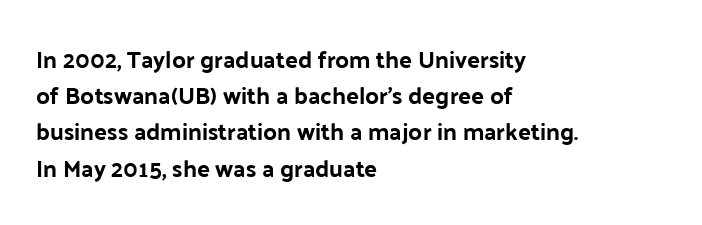
The image shows 24 px bold type, upright; set left-aligned, normal line spacing (1.51x), normal letter spacing, not underlined.
